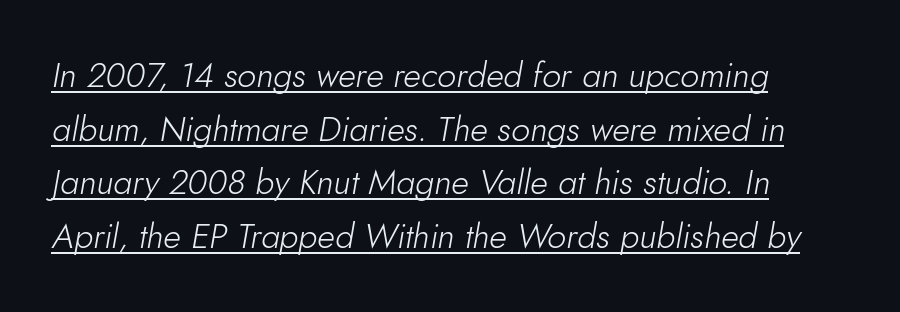
Caption: standard tracking, unaltered. Italic? Definitely — the glyphs are oblique. Which margin do the lines hug? The left one — the right edge is uneven. The rendered words wear a rule along their underside.
